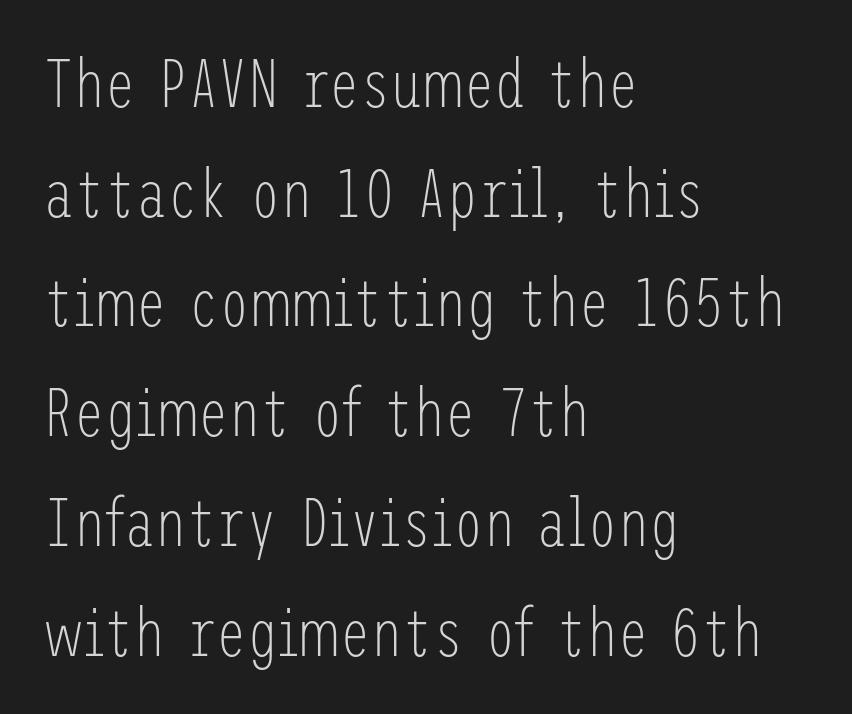
The image shows 69 px light, condensed sans-serif type, upright; set left-aligned, normal line spacing (1.59x), normal letter spacing, not underlined; low stroke contrast and a medium x-height.
